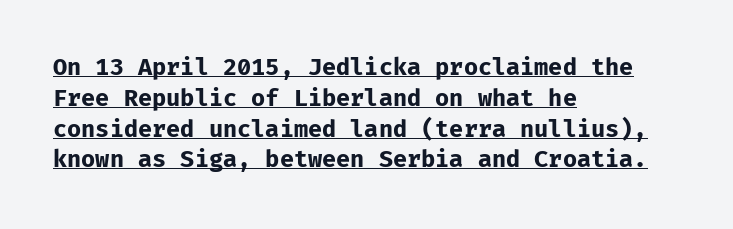
The image shows 23 px bold type, upright; set left-aligned, normal line spacing (1.34x), normal letter spacing, underlined.
